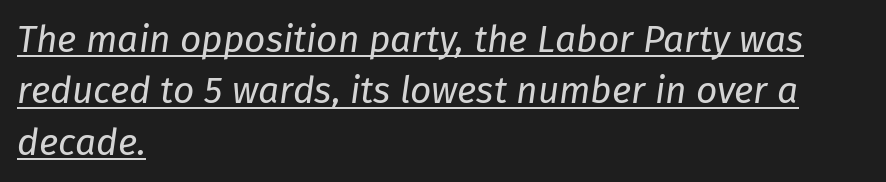
{"italic": "yes", "lean": "right", "slant_degrees": 8, "bold": "no", "weight": "regular", "width": "normal", "stroke_contrast": "low", "x_height": "medium", "monospaced": "no", "underline": "yes", "align": "left", "line_spacing": "normal", "line_spacing_ratio": 1.39, "letter_spacing": "normal", "letter_spacing_em": 0.0, "glyph_px": 37}
